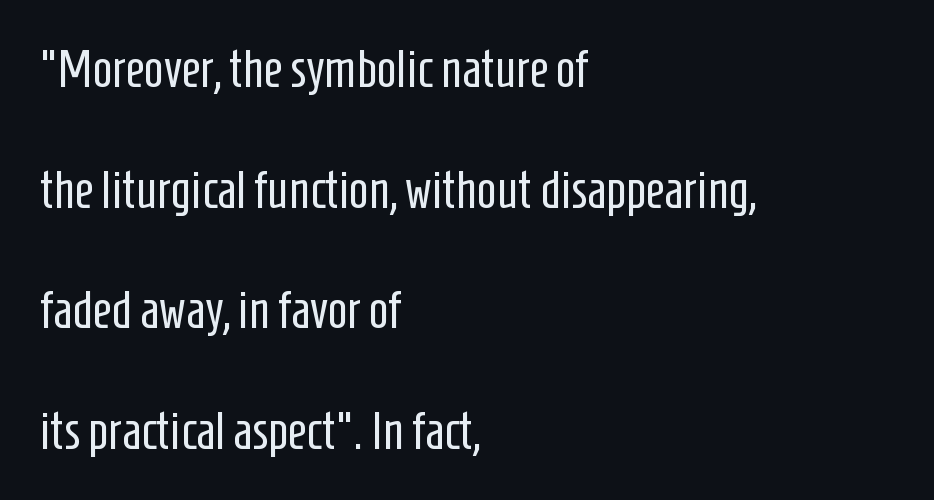
The image shows 52 px regular-weight, condensed sans-serif type, upright; set left-aligned, loose line spacing (2.32x), normal letter spacing, not underlined; low stroke contrast and a medium x-height.
